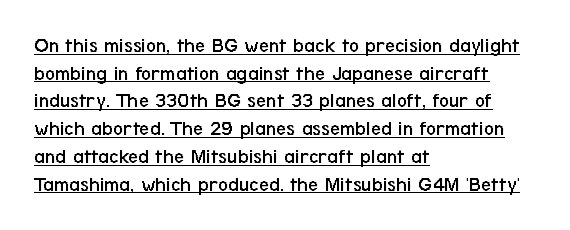
The image shows 22 px text type, upright; set left-aligned, normal line spacing (1.26x), normal letter spacing, underlined.
